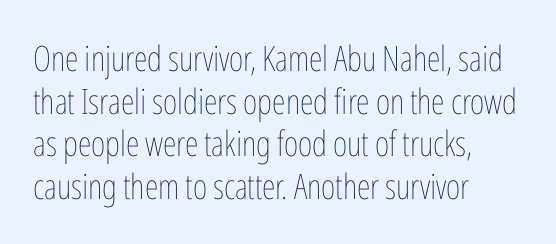
Q: Is the text bold? A: No.
Q: Is the text italic (slanted)? A: No, it is upright.
Q: Is the text underlined? A: No.
Q: How is the paragraph aligned? A: Left-aligned.
Q: Is the spacing between letters normal or unusually wide? A: Normal.
Q: Width (condensed, normal, or wide)? A: Condensed.
Q: Stroke contrast? A: Low.
Q: x-height? A: Medium.
Q: Monospaced? A: No.
